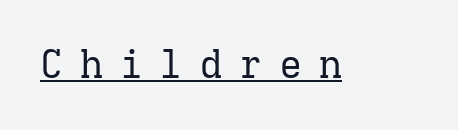
{"serif": "yes", "italic": "no", "bold": "no", "weight": "regular", "width": "normal", "stroke_contrast": "low", "x_height": "medium", "monospaced": "yes", "underline": "yes", "letter_spacing": "wide", "letter_spacing_em": 0.42, "glyph_px": 39}
